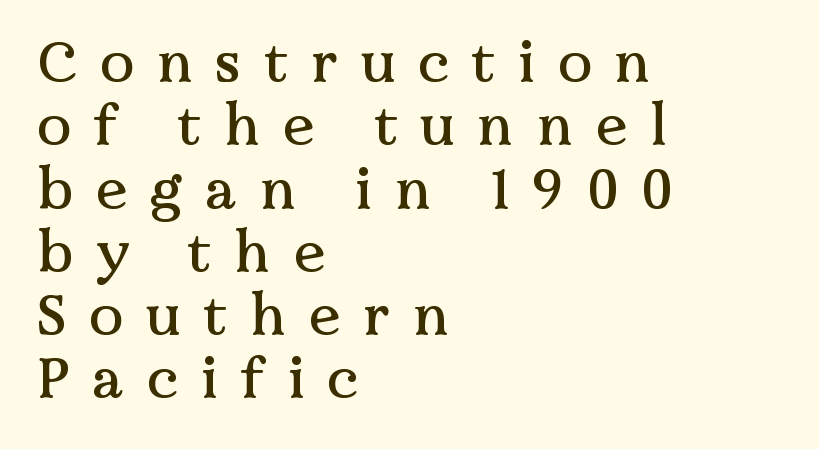
In terms of letterform style, serifs are clearly present. This sample has the flowing, uneven cadence of proportional lettering. Loose tracking; the words dissolve into strings of separated letters. Compared with a centered layout, this one pins lines to the left instead. Has an underline been added? It has not.
